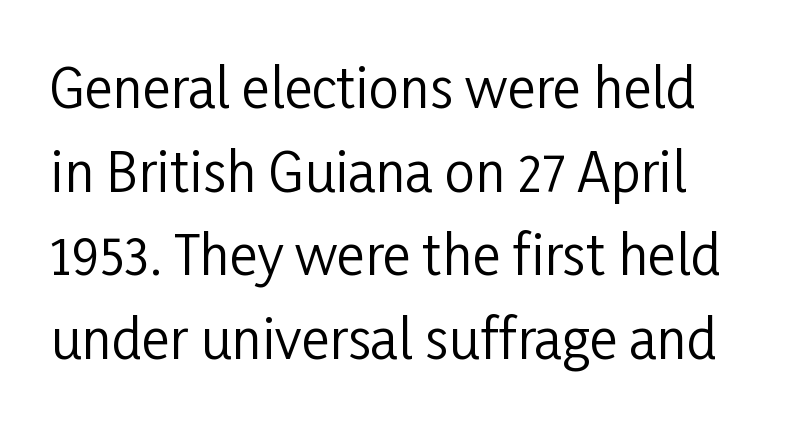
Q: Is the text bold? A: No.
Q: Is the text italic (slanted)? A: No, it is upright.
Q: Is the typeface a serif or a sans-serif typeface? A: Sans-serif.
Q: Is the text underlined? A: No.
Q: Is the spacing between letters normal or unusually wide? A: Normal.
Q: Is the spacing between lines tight, normal or loose? A: Normal.
Q: Width (condensed, normal, or wide)? A: Condensed.
Q: Stroke contrast? A: Low.
Q: x-height? A: Medium.
Q: Monospaced? A: No.
